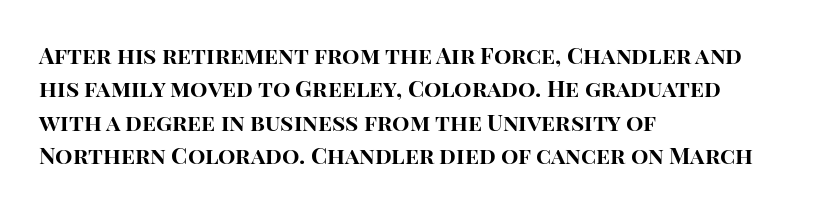
The image shows 23 px bold type, upright; set left-aligned, normal line spacing (1.45x), normal letter spacing, not underlined.
